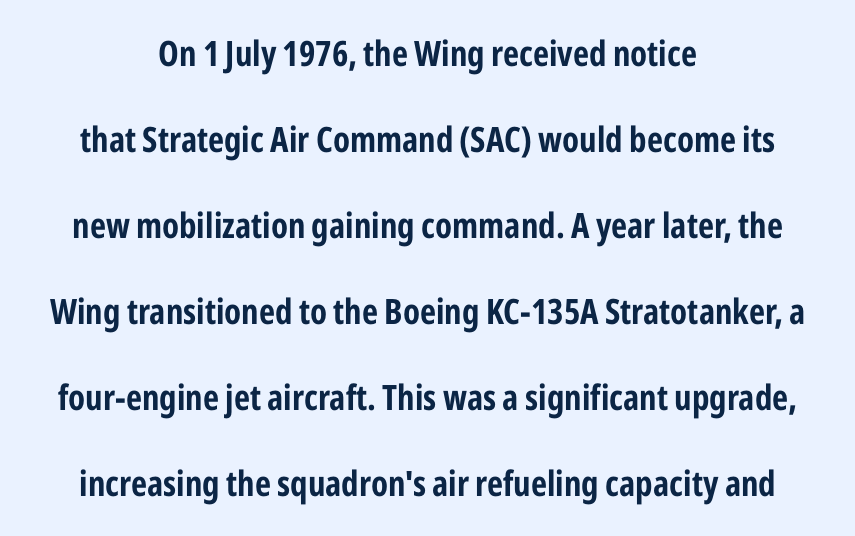
Q: Is the text bold? A: Yes.
Q: Is the text italic (slanted)? A: No, it is upright.
Q: Is the typeface a serif or a sans-serif typeface? A: Sans-serif.
Q: Is the text underlined? A: No.
Q: How is the paragraph aligned? A: Centered.
Q: Is the spacing between letters normal or unusually wide? A: Normal.
Q: Is the spacing between lines tight, normal or loose? A: Loose.
Q: Width (condensed, normal, or wide)? A: Condensed.
Q: Stroke contrast? A: Low.
Q: x-height? A: Medium.
Q: Monospaced? A: No.
